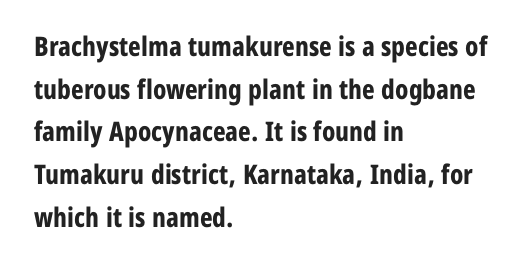
The image shows 27 px bold type, upright; set left-aligned, normal line spacing (1.58x), normal letter spacing, not underlined.
